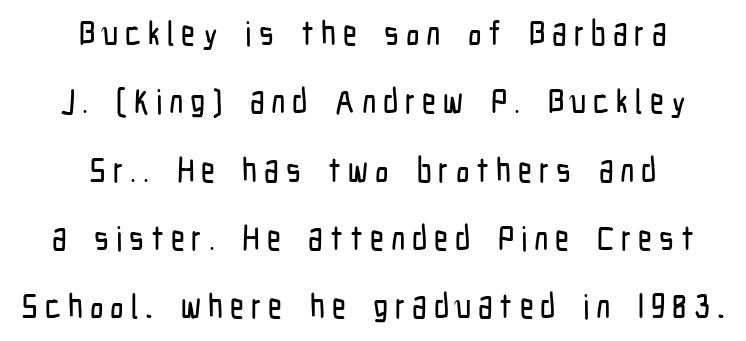
Q: Is the text italic (slanted)? A: No, it is upright.
Q: Is the typeface a serif or a sans-serif typeface? A: Sans-serif.
Q: Is the text underlined? A: No.
Q: How is the paragraph aligned? A: Centered.
Q: Is the spacing between letters normal or unusually wide? A: Unusually wide.
Q: Is the spacing between lines tight, normal or loose? A: Loose.
Q: Width (condensed, normal, or wide)? A: Condensed.
Q: Stroke contrast? A: Low.
Q: x-height? A: Medium.
Q: Monospaced? A: No.
